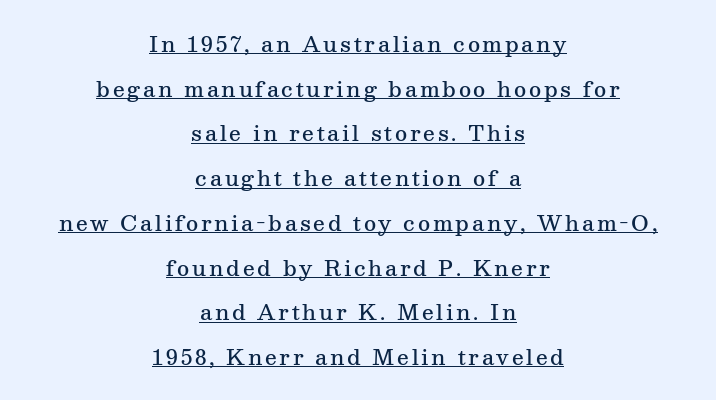
The image shows 21 px text type, upright; set centered, loose line spacing (2.13x), underlined.
